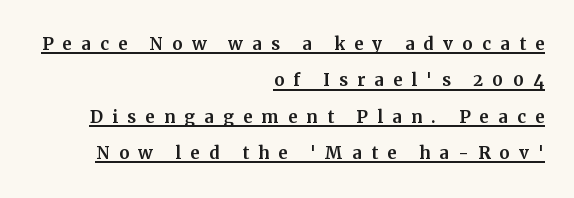
{"italic": "no", "underline": "yes", "align": "right", "line_spacing": "normal", "line_spacing_ratio": 1.58, "letter_spacing": "wide", "letter_spacing_em": 0.4, "glyph_px": 23}
